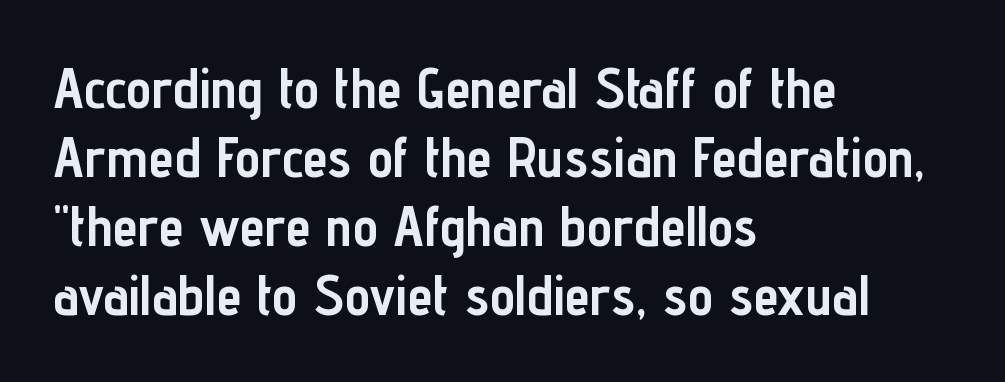
Q: Is the text bold? A: Yes.
Q: Is the text italic (slanted)? A: No, it is upright.
Q: Is the typeface a serif or a sans-serif typeface? A: Sans-serif.
Q: Is the text underlined? A: No.
Q: How is the paragraph aligned? A: Left-aligned.
Q: Is the spacing between letters normal or unusually wide? A: Normal.
Q: Width (condensed, normal, or wide)? A: Condensed.
Q: Stroke contrast? A: Low.
Q: x-height? A: Medium.
Q: Monospaced? A: No.
